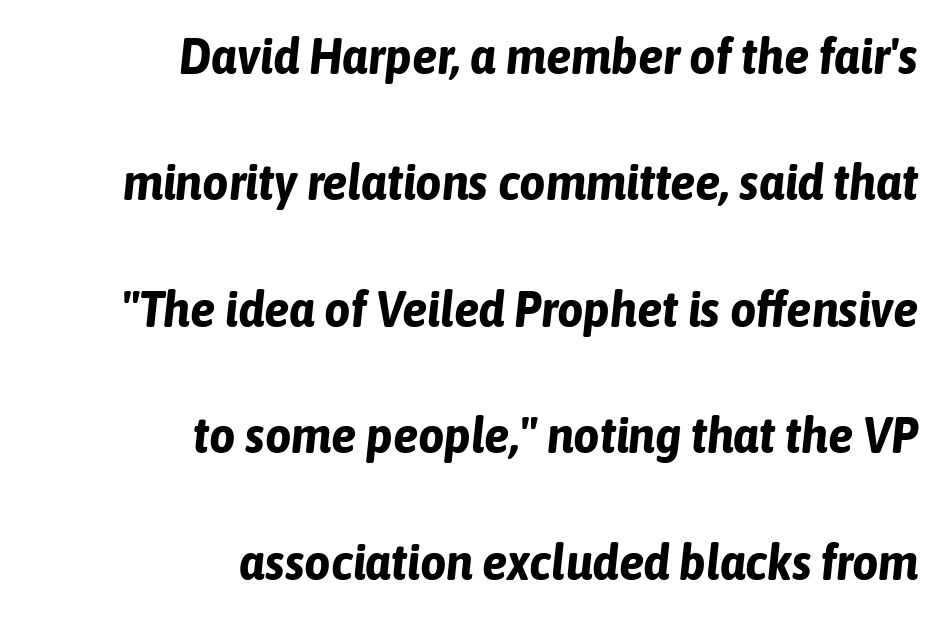
Q: Is the text bold? A: Yes.
Q: Is the text italic (slanted)? A: Yes, it leans right by about 6 degrees.
Q: Is the text underlined? A: No.
Q: How is the paragraph aligned? A: Right-aligned.
Q: Is the spacing between letters normal or unusually wide? A: Normal.
Q: Is the spacing between lines tight, normal or loose? A: Loose.
Q: Width (condensed, normal, or wide)? A: Condensed.
Q: Stroke contrast? A: Low.
Q: x-height? A: Medium.
Q: Monospaced? A: No.
